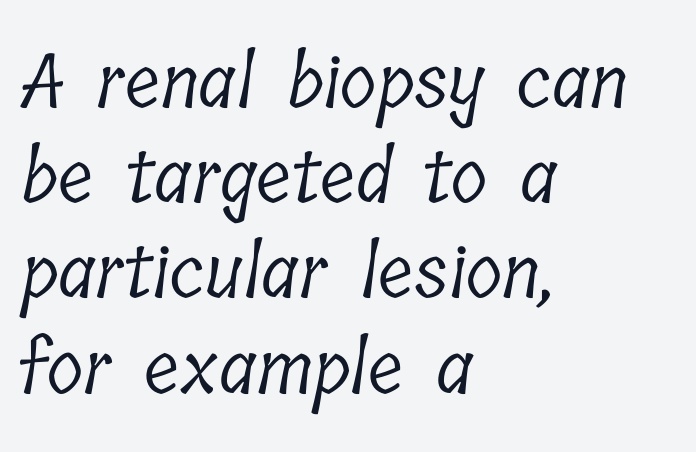
{"serif": "yes", "bold": "no", "weight": "light", "width": "condensed", "stroke_contrast": "low", "x_height": "medium", "monospaced": "no", "underline": "no", "align": "left", "line_spacing": "normal", "line_spacing_ratio": 1.27, "letter_spacing": "normal", "letter_spacing_em": 0.0, "glyph_px": 75}
